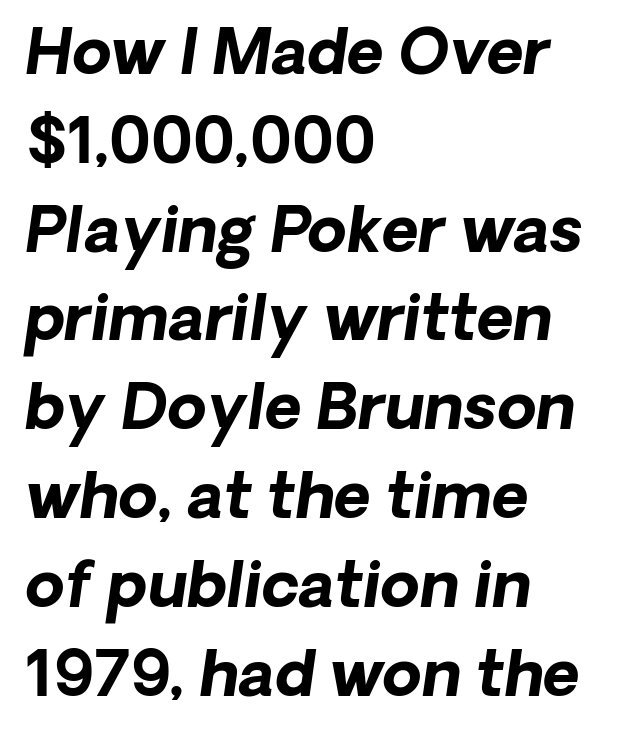
Is the block centered? No — it sits flush against the left margin. Students, note that the glyphs here touch the page at normal intervals. The font is running at its bold setting. Slanted lettering throughout. Regular leading. Think of a printed novel: that variable character pitch is what you see here.
